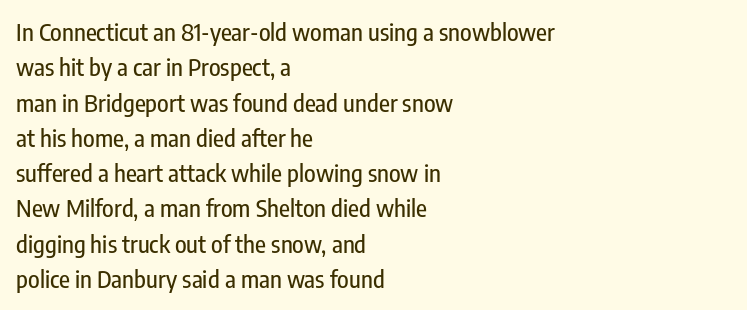
{"italic": "no", "underline": "no", "align": "left", "line_spacing": "normal", "line_spacing_ratio": 1.47, "letter_spacing": "normal", "letter_spacing_em": 0.0, "glyph_px": 24}
